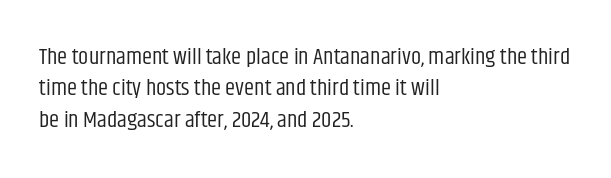
One glance says typical: line gaps are just what's usual. What stands out about the letter spacing? Nothing — it is the standard amount. This reads as an unemphasized weight, regular at the heaviest. The text block is weighted toward the left margin, trailing off unevenly rightward. Descender tails drop into unmarked territory. The specimen reads as upright at a glance.
